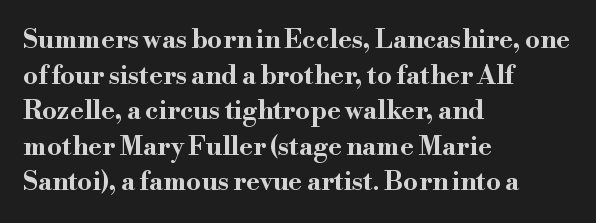
Q: Is the text bold? A: Yes.
Q: Is the text italic (slanted)? A: No, it is upright.
Q: Is the text underlined? A: No.
Q: How is the paragraph aligned? A: Left-aligned.
Q: Is the spacing between letters normal or unusually wide? A: Normal.
Q: Is the spacing between lines tight, normal or loose? A: Normal.
